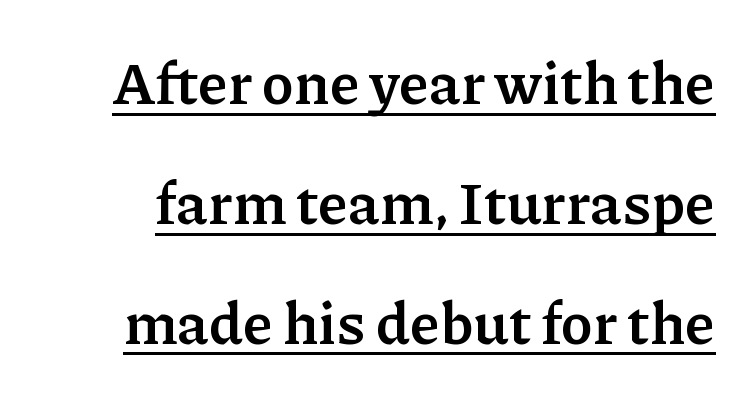
{"serif": "yes", "italic": "no", "bold": "yes", "weight": "semibold", "width": "normal", "stroke_contrast": "low", "x_height": "medium", "monospaced": "no", "underline": "yes", "line_spacing": "loose", "line_spacing_ratio": 2.03, "letter_spacing": "normal", "letter_spacing_em": 0.0, "glyph_px": 59}
